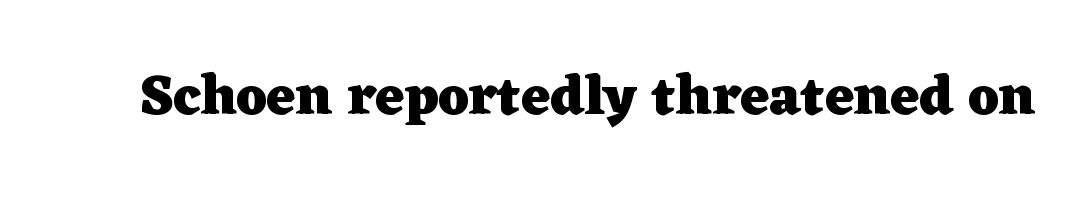
These lines keep a tight, regular rhythm from letter to letter. The typesetting leans heavy: a genuine bold. The space directly below the letters is spotless. Unlike italic type, these characters show no tilt at all. Proportional: the letters do not fall into vertical columns. What kind of face is this? One with serifs.
